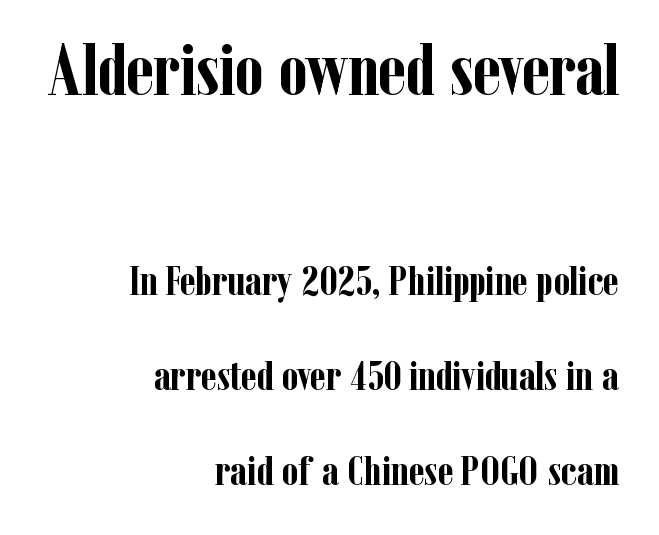
The image shows 73 px semibold, condensed serif type, upright; set right-aligned, loose line spacing (2.26x), normal letter spacing, not underlined; the first (top) block is 1.74x larger; low stroke contrast and a medium x-height.
